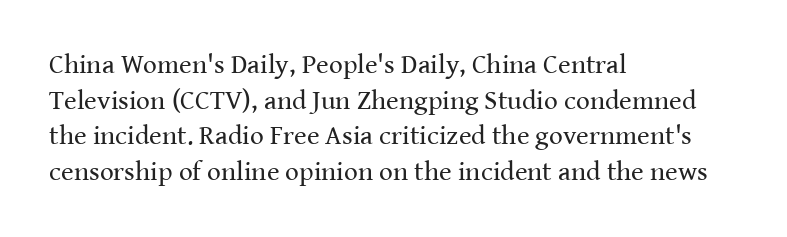
{"italic": "no", "bold": "no", "underline": "no", "align": "left", "line_spacing": "normal", "line_spacing_ratio": 1.32, "letter_spacing": "normal", "letter_spacing_em": 0.0, "glyph_px": 27}
